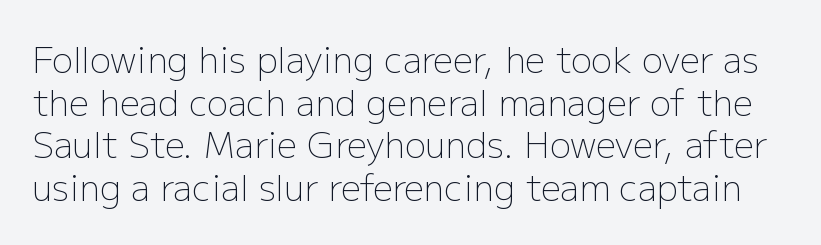
Q: Is the text bold? A: No.
Q: Is the text italic (slanted)? A: No, it is upright.
Q: Is the typeface a serif or a sans-serif typeface? A: Sans-serif.
Q: Is the text underlined? A: No.
Q: Is the spacing between letters normal or unusually wide? A: Normal.
Q: Width (condensed, normal, or wide)? A: Normal.
Q: Stroke contrast? A: Low.
Q: x-height? A: Medium.
Q: Monospaced? A: No.
